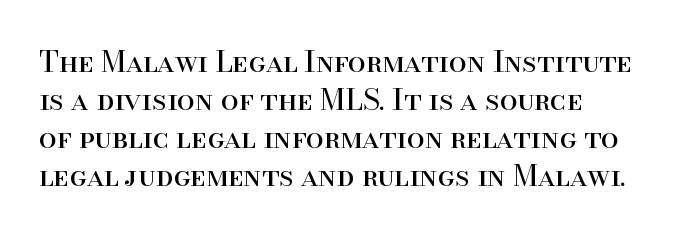
The image shows 29 px regular-weight serif type, upright; set left-aligned, normal line spacing (1.31x), normal letter spacing, not underlined; high stroke contrast and a small x-height.
